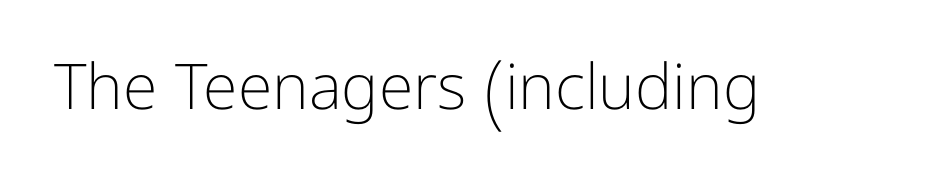
Q: Is the text bold? A: No.
Q: Is the text italic (slanted)? A: No, it is upright.
Q: Is the typeface a serif or a sans-serif typeface? A: Sans-serif.
Q: Is the text underlined? A: No.
Q: Is the spacing between letters normal or unusually wide? A: Normal.
Q: Width (condensed, normal, or wide)? A: Normal.
Q: Stroke contrast? A: Low.
Q: x-height? A: Medium.
Q: Monospaced? A: No.
